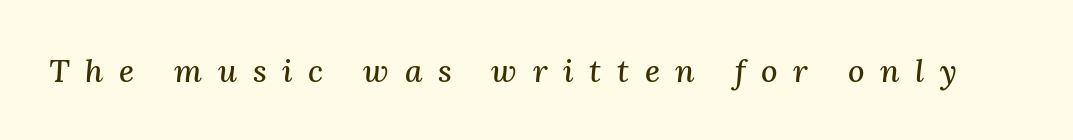
{"serif": "yes", "italic": "yes", "lean": "right", "slant_degrees": 3, "width": "normal", "stroke_contrast": "medium", "x_height": "medium", "monospaced": "no", "underline": "no", "letter_spacing": "wide", "letter_spacing_em": 0.49, "glyph_px": 32}
